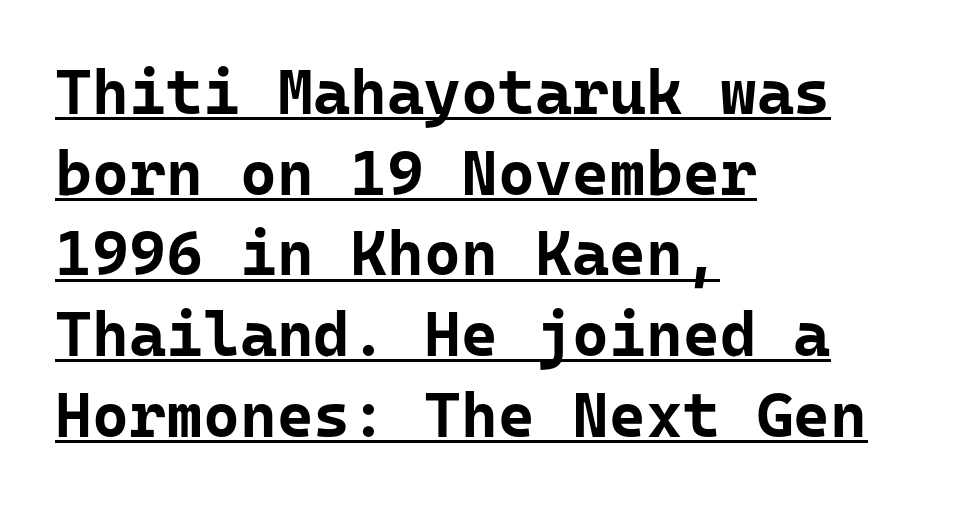
The image shows 63 px bold sans-serif type, upright; set left-aligned, normal line spacing (1.28x), normal letter spacing, underlined; low stroke contrast and a medium x-height.
